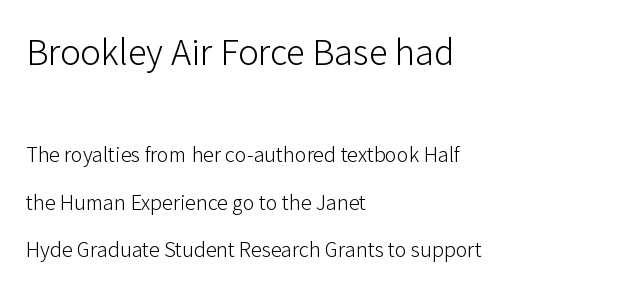
{"serif": "no", "italic": "no", "bold": "no", "weight": "light", "width": "normal", "stroke_contrast": "low", "x_height": "medium", "monospaced": "no", "underline": "no", "align": "left", "line_spacing": "loose", "line_spacing_ratio": 2.17, "letter_spacing": "normal", "letter_spacing_em": 0.0, "larger_block": "first", "size_ratio": 1.73, "glyph_px": 38}
